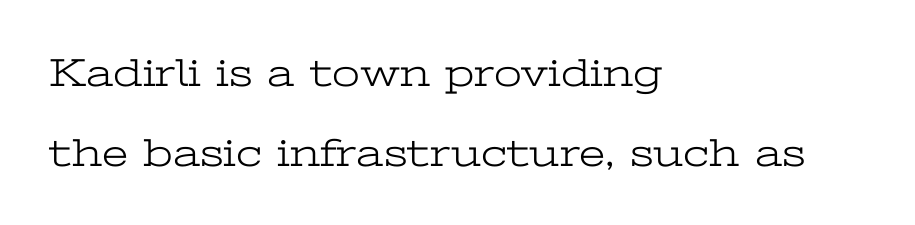
Character widths vary here, with narrow letters taking less room than wide ones. Notice how the stems are strictly vertical — no italics here. The rag falls on the right side of this text block. Is this a sans? No — the strokes have serifs.
